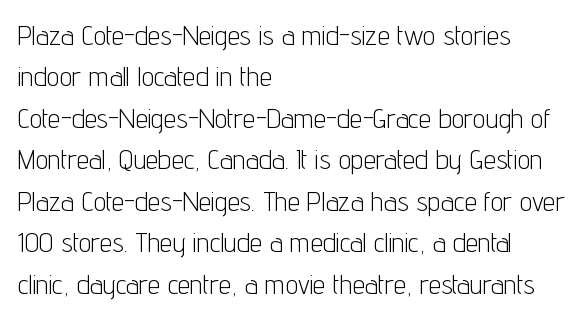
The image shows 28 px light, condensed sans-serif type, upright; set left-aligned, normal line spacing (1.48x), normal letter spacing, not underlined; low stroke contrast and a medium x-height.
